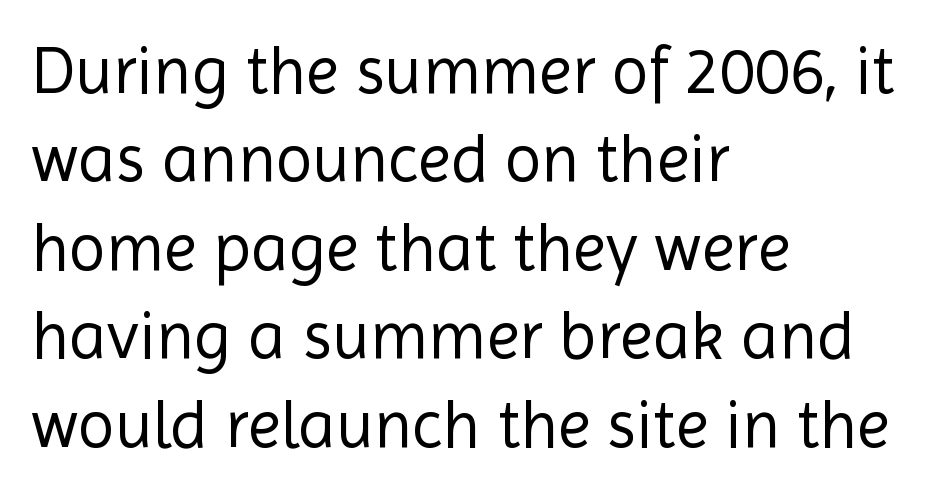
The image shows 67 px regular-weight sans-serif type, upright; set left-aligned, normal line spacing (1.32x), normal letter spacing, not underlined; a medium x-height.
